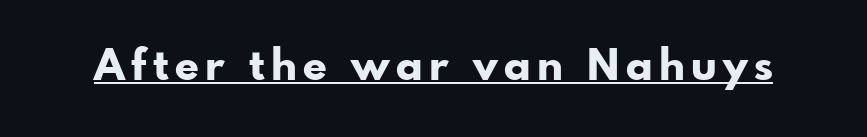
{"serif": "no", "italic": "no", "bold": "yes", "weight": "bold", "width": "normal", "stroke_contrast": "low", "x_height": "small", "monospaced": "no", "underline": "yes", "glyph_px": 43}
